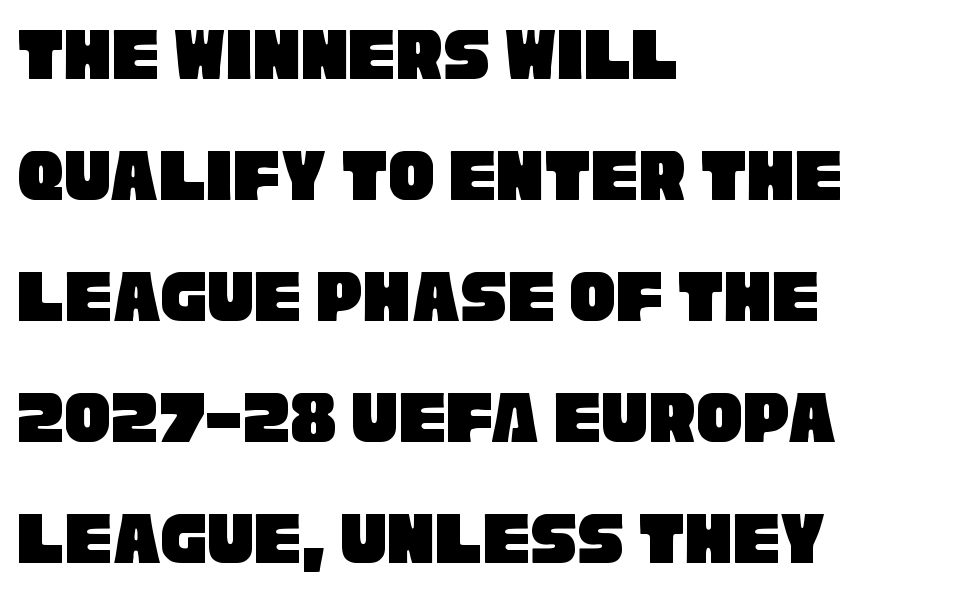
Q: Is the typeface a serif or a sans-serif typeface? A: Sans-serif.
Q: Is the text underlined? A: No.
Q: How is the paragraph aligned? A: Left-aligned.
Q: Is the spacing between letters normal or unusually wide? A: Normal.
Q: Is the spacing between lines tight, normal or loose? A: Normal.
Q: Width (condensed, normal, or wide)? A: Condensed.
Q: Stroke contrast? A: Low.
Q: x-height? A: Large.
Q: Monospaced? A: No.
